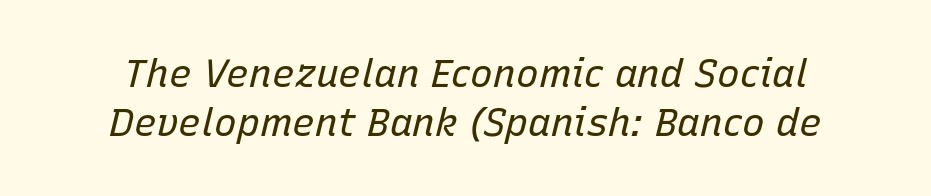
Q: Is the text bold? A: No.
Q: Is the text italic (slanted)? A: Yes, it leans right by about 15 degrees.
Q: Is the text underlined? A: No.
Q: Is the spacing between letters normal or unusually wide? A: Normal.
Q: Is the spacing between lines tight, normal or loose? A: Normal.
Q: Width (condensed, normal, or wide)? A: Normal.
Q: Stroke contrast? A: Low.
Q: x-height? A: Medium.
Q: Monospaced? A: No.
